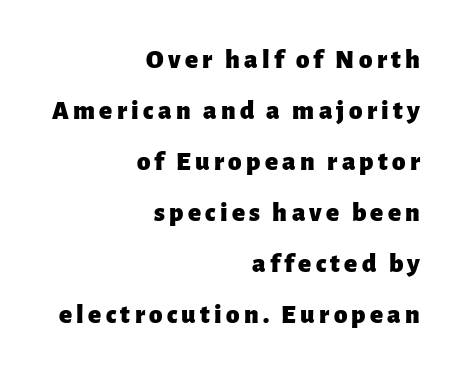
The image shows 27 px bold type, upright; set right-aligned, line spacing 1.89x, not underlined.
